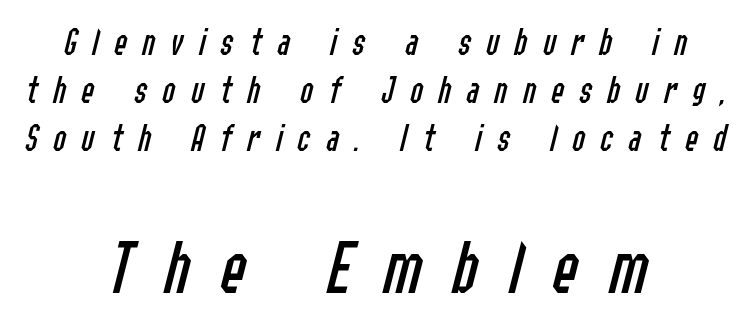
What stands out about the letter spacing? Its width — letters are far apart. In this sample the second text group is rendered at the bigger scale. Lines of text with bare space underneath. Proportional: the letters do not fall into vertical columns.
